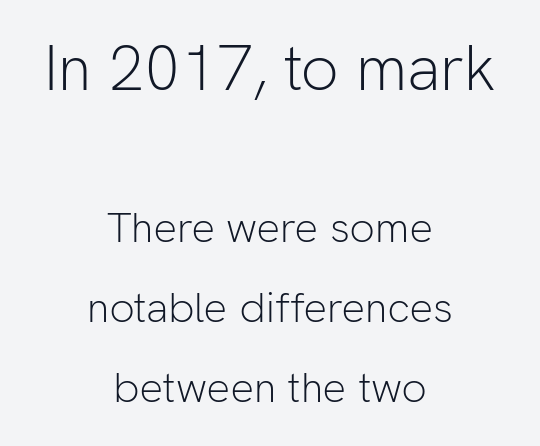
The image shows 63 px light sans-serif type, upright; set centered, loose line spacing (1.91x), normal letter spacing, not underlined; the first (top) block is 1.5x larger; low stroke contrast and a medium x-height.
